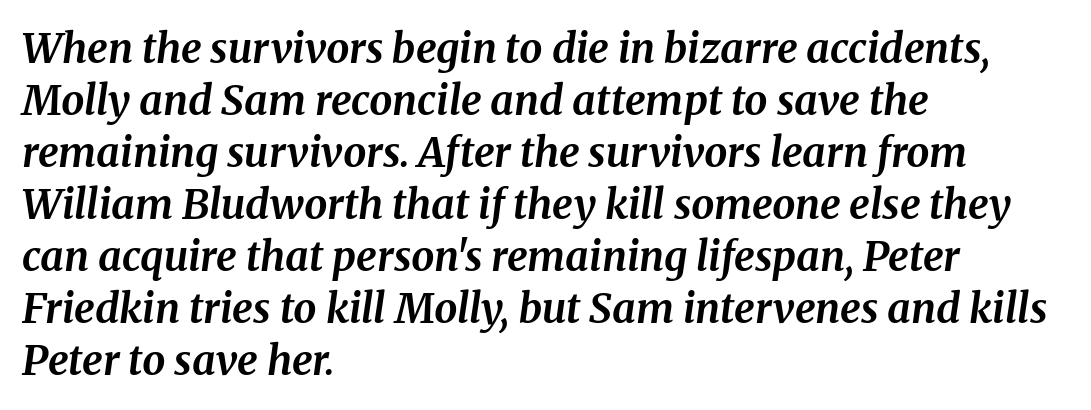
Q: Is the text bold? A: Yes.
Q: Is the text italic (slanted)? A: Yes, it leans right by about 8 degrees.
Q: Is the typeface a serif or a sans-serif typeface? A: Serif.
Q: Is the text underlined? A: No.
Q: How is the paragraph aligned? A: Left-aligned.
Q: Is the spacing between letters normal or unusually wide? A: Normal.
Q: Is the spacing between lines tight, normal or loose? A: Normal.
Q: Width (condensed, normal, or wide)? A: Normal.
Q: Stroke contrast? A: Medium.
Q: x-height? A: Medium.
Q: Monospaced? A: No.
